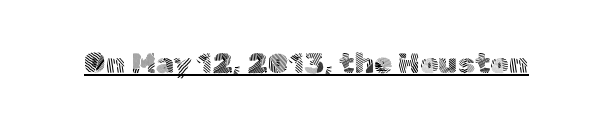
{"serif": "no", "italic": "no", "bold": "no", "weight": "light", "width": "normal", "x_height": "medium", "monospaced": "no", "underline": "yes", "letter_spacing": "normal", "letter_spacing_em": 0.0, "glyph_px": 29}
